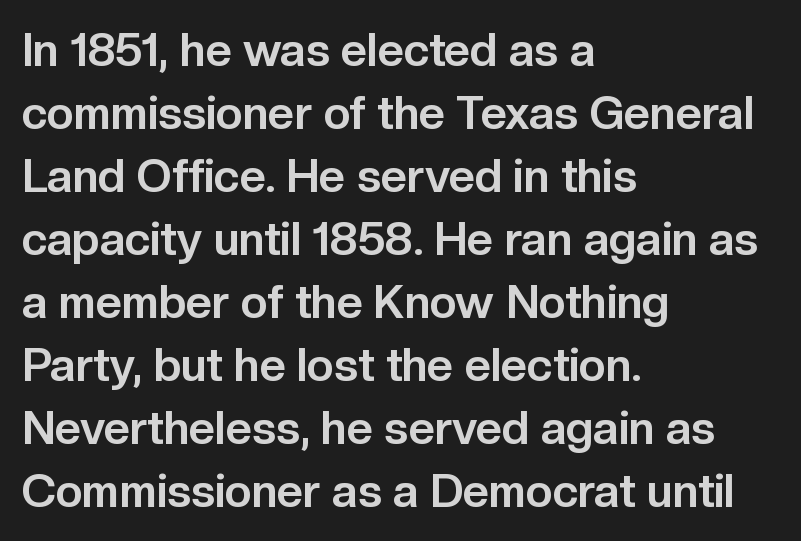
The image shows 46 px bold sans-serif type, upright; set left-aligned, normal line spacing (1.37x), normal letter spacing, not underlined; low stroke contrast and a medium x-height.
